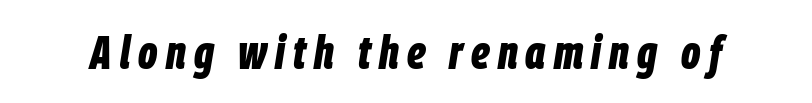
Q: Is the text bold? A: Yes.
Q: Is the text italic (slanted)? A: Yes, it leans right by about 9 degrees.
Q: Is the text underlined? A: No.
Q: Width (condensed, normal, or wide)? A: Condensed.
Q: Stroke contrast? A: Low.
Q: x-height? A: Large.
Q: Monospaced? A: No.
